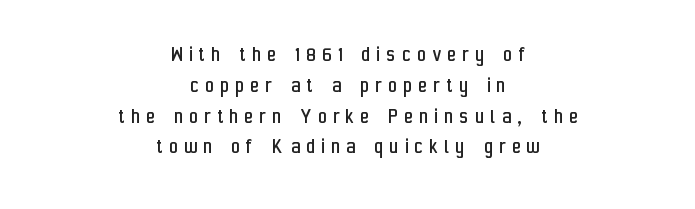
{"italic": "no", "bold": "no", "underline": "no", "align": "center", "line_spacing": "normal", "line_spacing_ratio": 1.34, "letter_spacing": "wide", "letter_spacing_em": 0.29, "glyph_px": 23}
